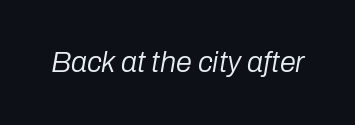
{"italic": "yes", "lean": "right", "slant_degrees": 10, "bold": "no", "weight": "regular", "width": "normal", "stroke_contrast": "low", "x_height": "medium", "monospaced": "no", "underline": "no", "letter_spacing": "normal", "letter_spacing_em": 0.0, "glyph_px": 29}
